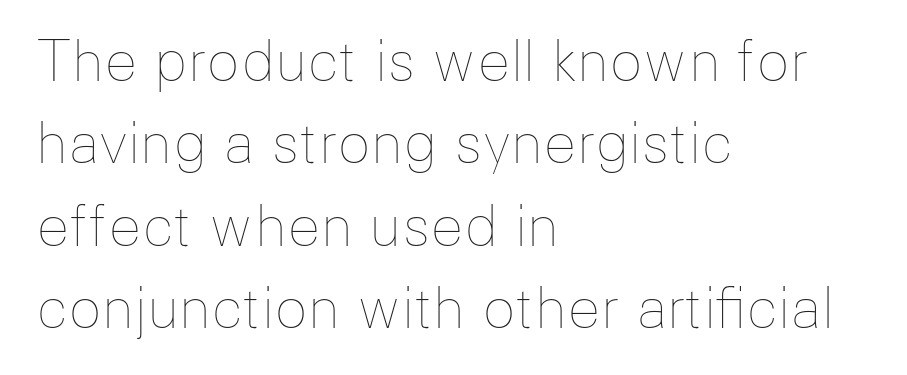
The image shows 55 px thin type, upright; set left-aligned, normal line spacing (1.5x), normal letter spacing, not underlined; low stroke contrast and a medium x-height.
